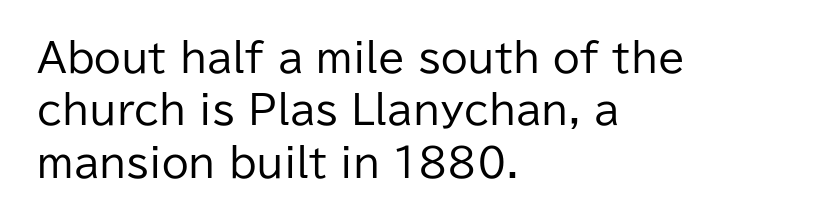
Decoration check: the copy has no underline. Regarding leading, the lines here are spaced in the standard way. Each line starts at the same left margin while the right side varies. These lines are rendered in a variable-pitch font. These lines are composed in type without serifs. Caption: face not bold, strokes unweighted.
